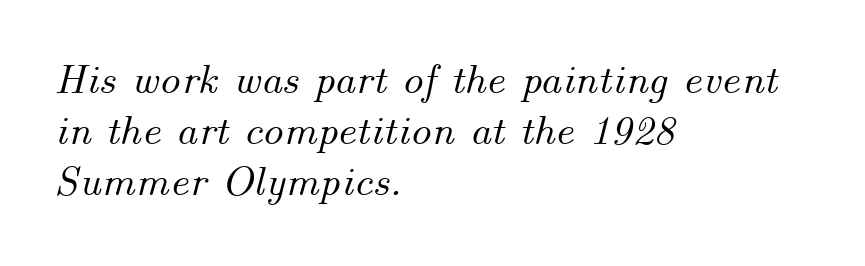
The image shows 42 px text type, italic (leaning right); set left-aligned, line spacing 1.21x, normal letter spacing, not underlined; medium stroke contrast and a small x-height.
